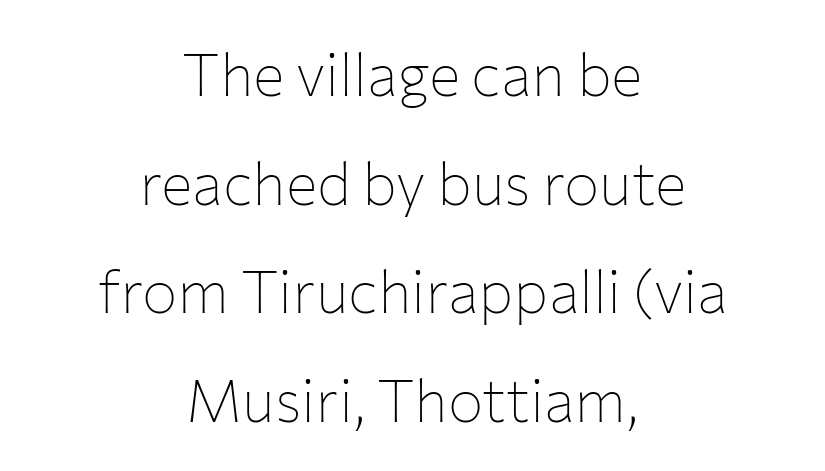
{"serif": "no", "italic": "no", "bold": "no", "weight": "thin", "width": "normal", "stroke_contrast": "low", "x_height": "medium", "monospaced": "no", "underline": "no", "align": "center", "line_spacing_ratio": 1.84, "letter_spacing": "normal", "letter_spacing_em": 0.0, "glyph_px": 59}
